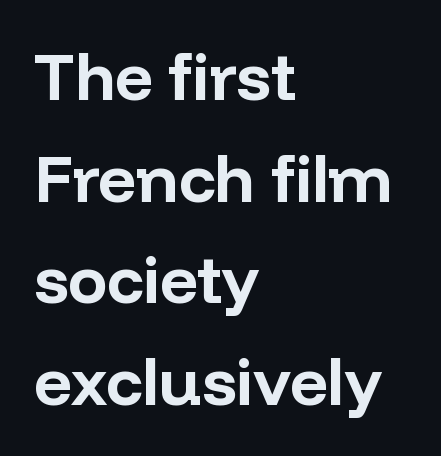
{"serif": "no", "italic": "no", "bold": "yes", "weight": "bold", "width": "normal", "stroke_contrast": "low", "x_height": "medium", "monospaced": "no", "underline": "no", "align": "left", "line_spacing": "normal", "line_spacing_ratio": 1.54, "letter_spacing": "normal", "letter_spacing_em": 0.0, "glyph_px": 66}
